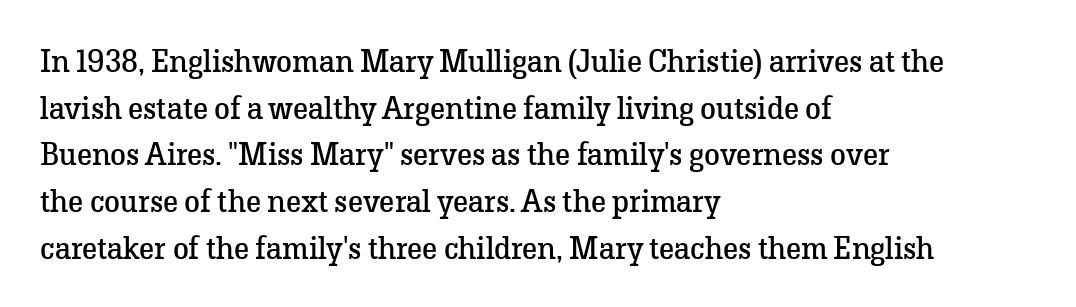
{"serif": "yes", "italic": "no", "bold": "no", "weight": "regular", "width": "normal", "stroke_contrast": "low", "x_height": "medium", "monospaced": "no", "underline": "no", "align": "left", "line_spacing": "normal", "line_spacing_ratio": 1.46, "letter_spacing": "normal", "letter_spacing_em": 0.0, "glyph_px": 32}
